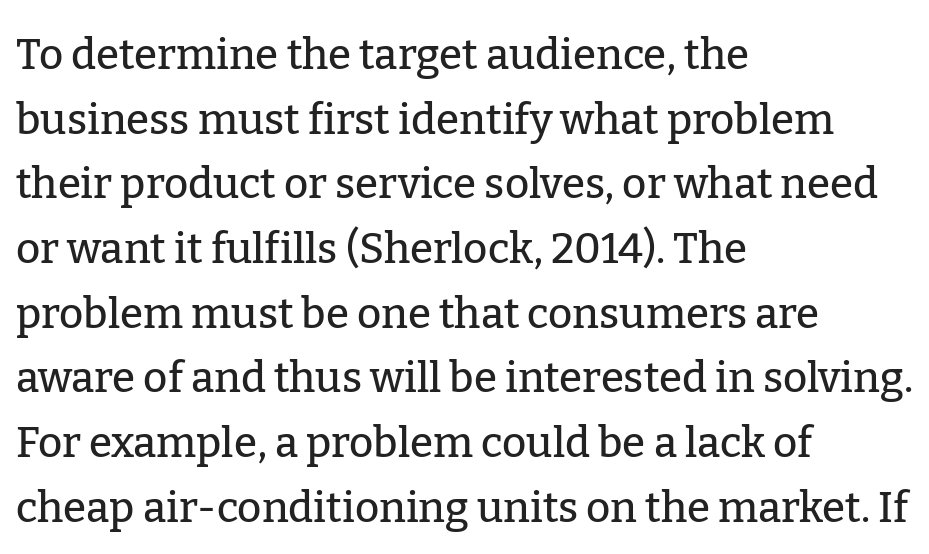
The image shows 42 px serif type, upright; set left-aligned, normal line spacing (1.54x), normal letter spacing, not underlined; low stroke contrast and a medium x-height.
